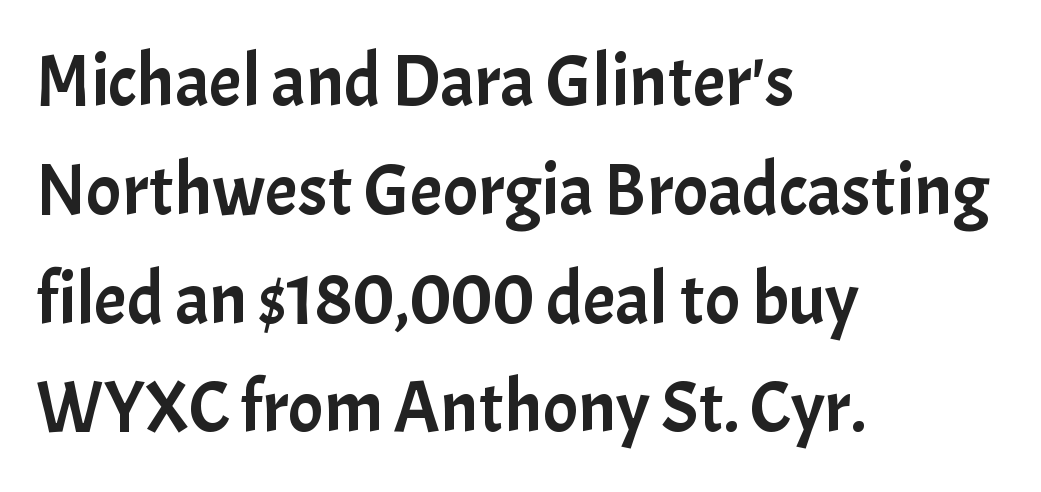
Q: Is the text italic (slanted)? A: No, it is upright.
Q: Is the typeface a serif or a sans-serif typeface? A: Sans-serif.
Q: Is the text underlined? A: No.
Q: How is the paragraph aligned? A: Left-aligned.
Q: Is the spacing between letters normal or unusually wide? A: Normal.
Q: Is the spacing between lines tight, normal or loose? A: Normal.
Q: Width (condensed, normal, or wide)? A: Normal.
Q: Stroke contrast? A: Low.
Q: x-height? A: Medium.
Q: Monospaced? A: No.
